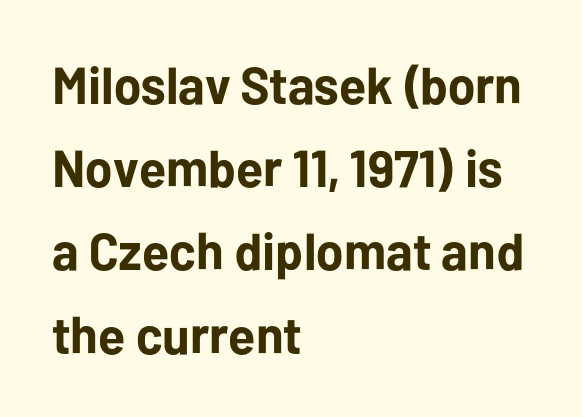
{"serif": "no", "italic": "no", "bold": "yes", "weight": "bold", "width": "normal", "stroke_contrast": "low", "x_height": "medium", "monospaced": "no", "underline": "no", "align": "left", "line_spacing": "normal", "line_spacing_ratio": 1.6, "letter_spacing": "normal", "letter_spacing_em": 0.0, "glyph_px": 52}
